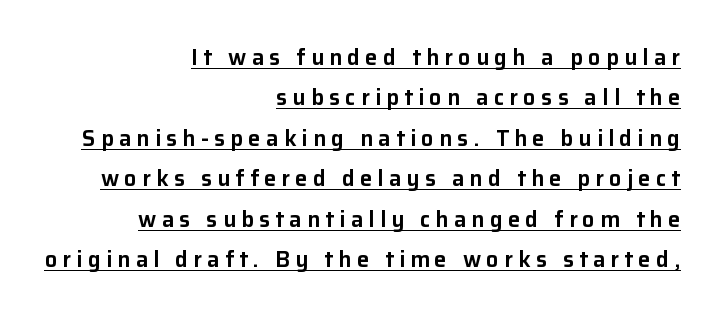
Q: Is the text italic (slanted)? A: No, it is upright.
Q: Is the text underlined? A: Yes.
Q: How is the paragraph aligned? A: Right-aligned.
Q: Is the spacing between letters normal or unusually wide? A: Unusually wide.
